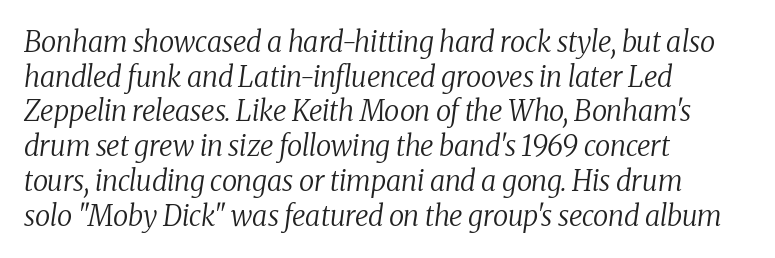
Q: Is the text bold? A: No.
Q: Is the text italic (slanted)? A: Yes, it leans right by about 8 degrees.
Q: Is the typeface a serif or a sans-serif typeface? A: Serif.
Q: Is the text underlined? A: No.
Q: How is the paragraph aligned? A: Left-aligned.
Q: Is the spacing between letters normal or unusually wide? A: Normal.
Q: Width (condensed, normal, or wide)? A: Normal.
Q: Stroke contrast? A: Medium.
Q: x-height? A: Medium.
Q: Monospaced? A: No.
